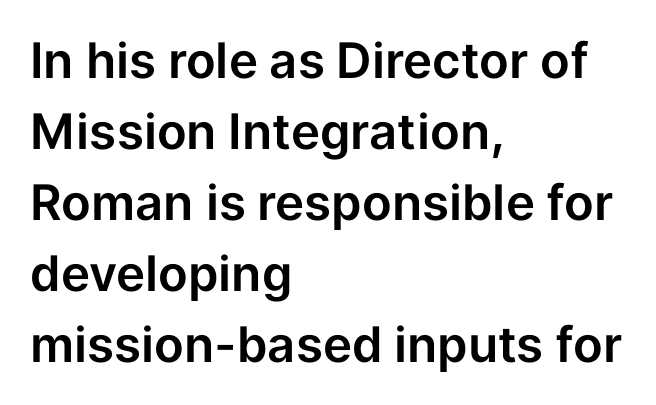
{"serif": "no", "italic": "no", "width": "normal", "stroke_contrast": "low", "x_height": "medium", "monospaced": "no", "underline": "no", "align": "left", "line_spacing": "normal", "line_spacing_ratio": 1.45, "letter_spacing": "normal", "letter_spacing_em": 0.0, "glyph_px": 49}
